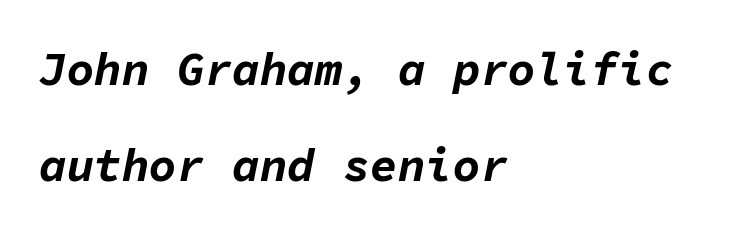
{"italic": "yes", "lean": "right", "slant_degrees": 11, "bold": "yes", "weight": "bold", "width": "normal", "stroke_contrast": "low", "x_height": "medium", "monospaced": "yes", "underline": "no", "align": "left", "line_spacing": "loose", "line_spacing_ratio": 2.09, "letter_spacing": "normal", "letter_spacing_em": 0.0, "glyph_px": 46}
